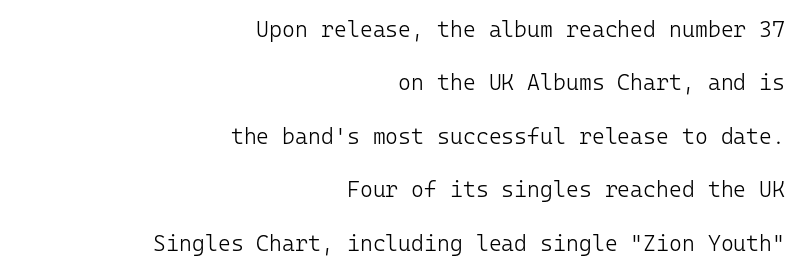
{"italic": "no", "bold": "no", "underline": "no", "align": "right", "line_spacing": "loose", "line_spacing_ratio": 2.43, "letter_spacing": "normal", "letter_spacing_em": 0.0, "glyph_px": 22}
